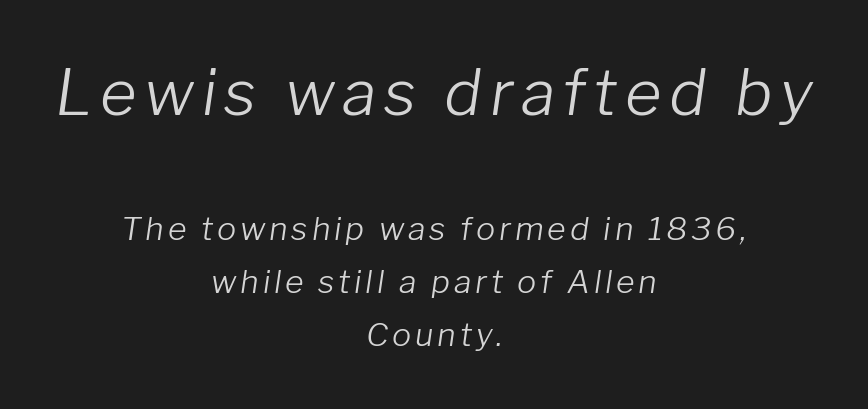
The image shows 63 px light type, italic (leaning right); set centered, normal line spacing (1.66x), not underlined; the first (top) block is 1.97x larger; low stroke contrast and a medium x-height.
